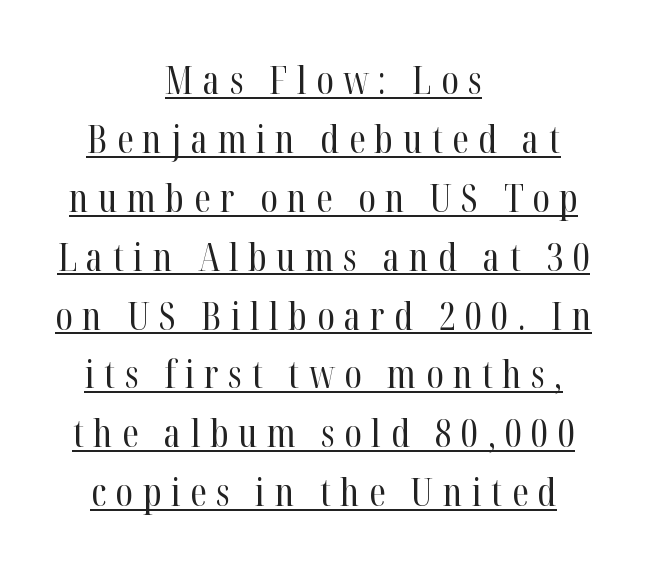
Q: Is the text bold? A: No.
Q: Is the text italic (slanted)? A: No, it is upright.
Q: Is the typeface a serif or a sans-serif typeface? A: Serif.
Q: Is the text underlined? A: Yes.
Q: How is the paragraph aligned? A: Centered.
Q: Is the spacing between letters normal or unusually wide? A: Unusually wide.
Q: Is the spacing between lines tight, normal or loose? A: Normal.
Q: Width (condensed, normal, or wide)? A: Condensed.
Q: Stroke contrast? A: High.
Q: x-height? A: Medium.
Q: Monospaced? A: No.
